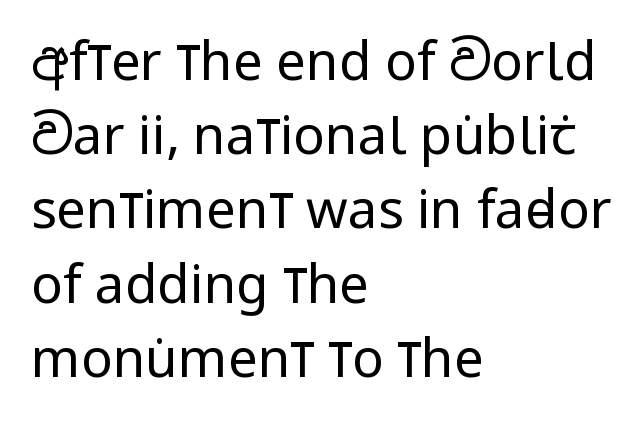
Posture: vertical. This block has exactly the height ordinary leading produces. Varying glyph widths throughout — classic text-font behaviour. The line texture is even and compact thanks to regular tracking. The ragged edge is on the right, which tells us the setting is flush left. The letters carry no serifs — their stems end cleanly without finishing strokes.
